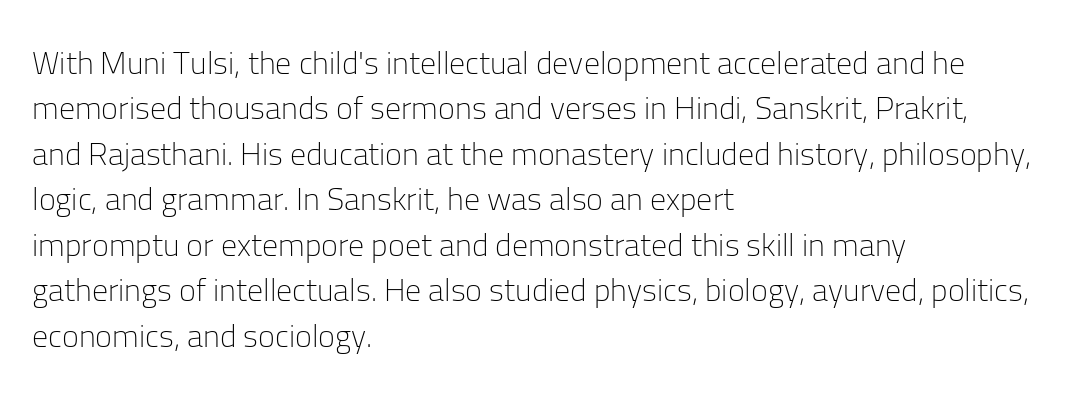
{"serif": "no", "italic": "no", "bold": "no", "weight": "light", "width": "normal", "stroke_contrast": "low", "x_height": "medium", "monospaced": "no", "underline": "no", "align": "left", "line_spacing": "normal", "line_spacing_ratio": 1.42, "letter_spacing": "normal", "letter_spacing_em": 0.0, "glyph_px": 32}
